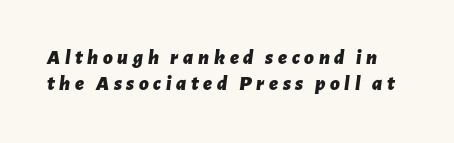
Words appear elongated and porous because spacing is wide. The face used here has a pronounced slope to its letters. Compared with an ordinary text face, these strokes are far heavier — a full bold. A bare baseline throughout the passage.
